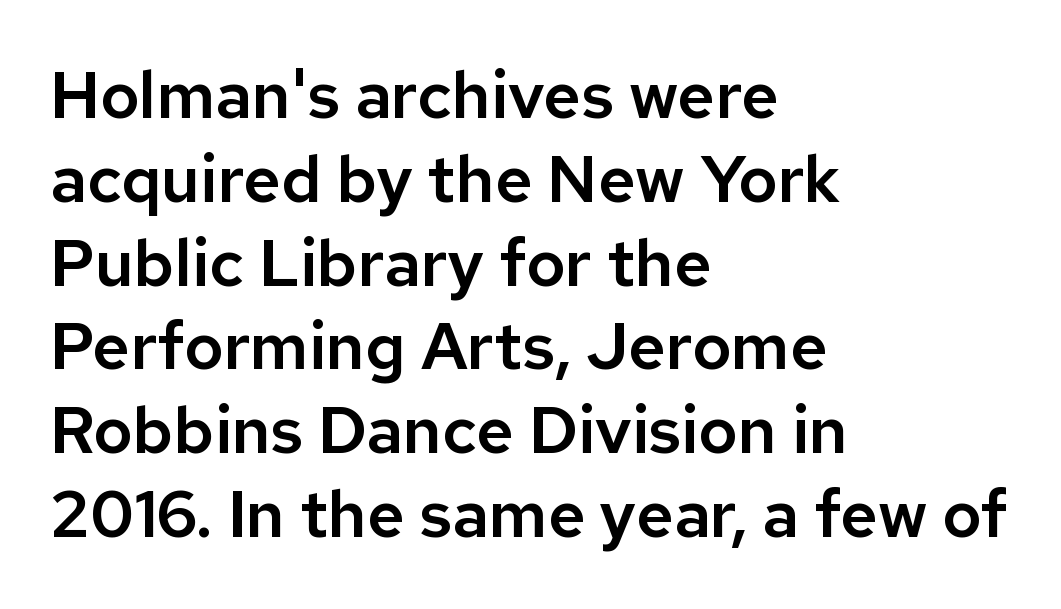
The image shows 66 px sans-serif type, upright; set left-aligned, normal line spacing (1.27x), normal letter spacing, not underlined; low stroke contrast and a medium x-height.
